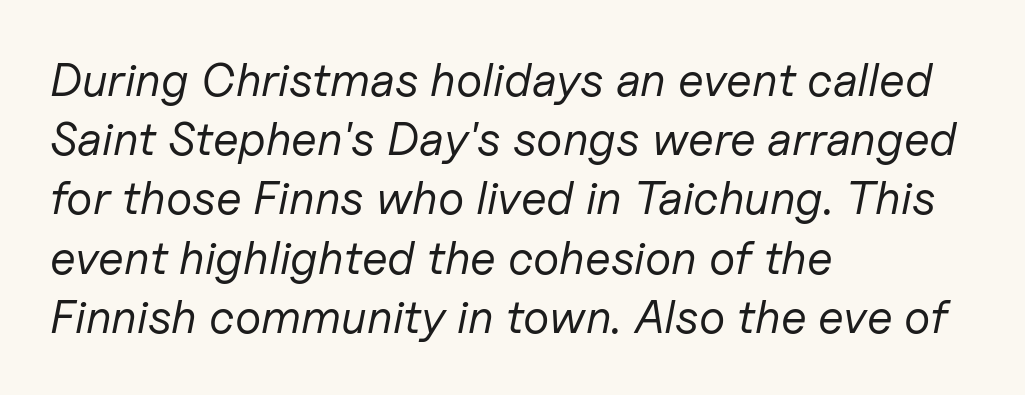
Q: Is the text bold? A: No.
Q: Is the text italic (slanted)? A: Yes, it leans right by about 11 degrees.
Q: Is the text underlined? A: No.
Q: How is the paragraph aligned? A: Left-aligned.
Q: Is the spacing between letters normal or unusually wide? A: Normal.
Q: Is the spacing between lines tight, normal or loose? A: Normal.
Q: Width (condensed, normal, or wide)? A: Normal.
Q: Stroke contrast? A: Low.
Q: x-height? A: Medium.
Q: Monospaced? A: No.
